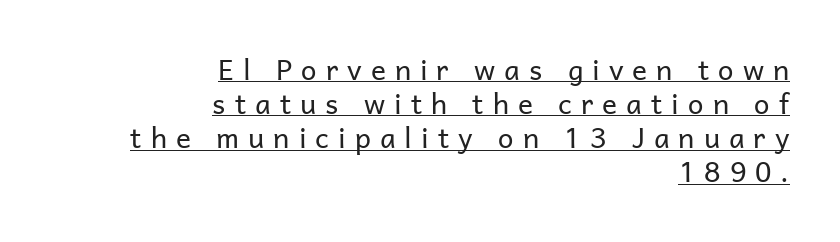
Somebody hit Ctrl+U on this one — the words are underlined. You could only call the tracking loose — the letters float apart. Note the varied advance widths — an 'i' is clearly narrower than an 'm'. The typesetting does not lean heavy: it is not bold.
